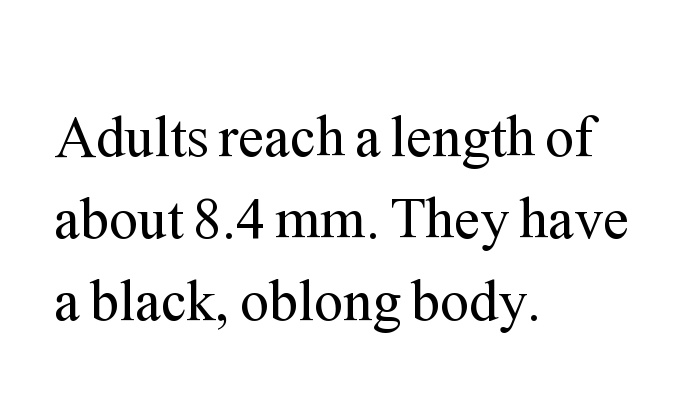
The font's upright variant was chosen for this text. The font is comparable to plain body text, perhaps lighter. The face used here is proportionally spaced, like ordinary book or web type. The foot of each line stays bare and open. Note: serifs present on the glyphs.
